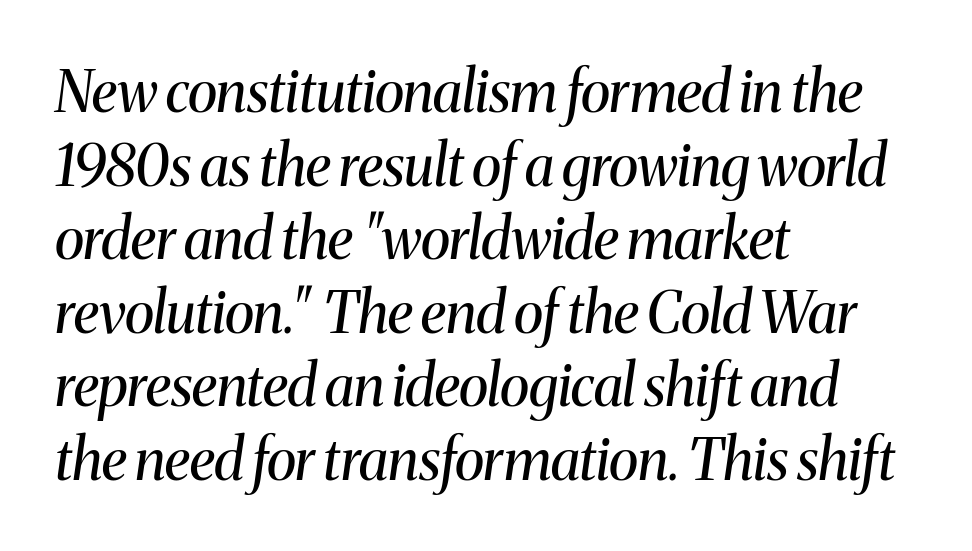
Q: Is the text bold? A: No.
Q: Is the text italic (slanted)? A: Yes, it leans right by about 8 degrees.
Q: Is the typeface a serif or a sans-serif typeface? A: Serif.
Q: Is the text underlined? A: No.
Q: How is the paragraph aligned? A: Left-aligned.
Q: Is the spacing between letters normal or unusually wide? A: Normal.
Q: Is the spacing between lines tight, normal or loose? A: Normal.
Q: Width (condensed, normal, or wide)? A: Normal.
Q: Stroke contrast? A: Medium.
Q: x-height? A: Medium.
Q: Monospaced? A: No.
